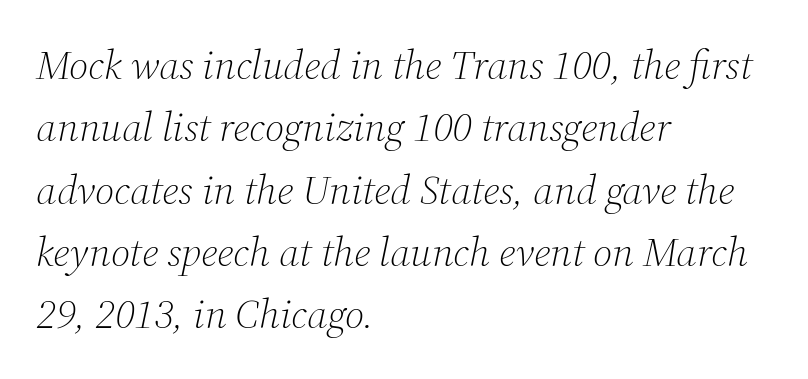
Q: Is the text bold? A: No.
Q: Is the text italic (slanted)? A: Yes, it leans right by about 12 degrees.
Q: Is the typeface a serif or a sans-serif typeface? A: Serif.
Q: Is the text underlined? A: No.
Q: How is the paragraph aligned? A: Left-aligned.
Q: Is the spacing between letters normal or unusually wide? A: Normal.
Q: Is the spacing between lines tight, normal or loose? A: Normal.
Q: Width (condensed, normal, or wide)? A: Normal.
Q: Stroke contrast? A: Medium.
Q: x-height? A: Medium.
Q: Monospaced? A: No.
